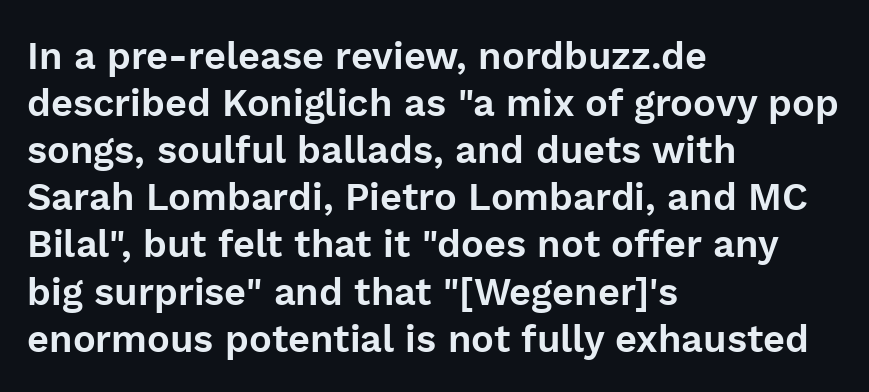
The font family rendered here belongs to the sans-serif group. In terms of posture, this sample is upright. Check the space under the baseline: it is left empty. Varying glyph widths throughout — classic text-font behaviour.
